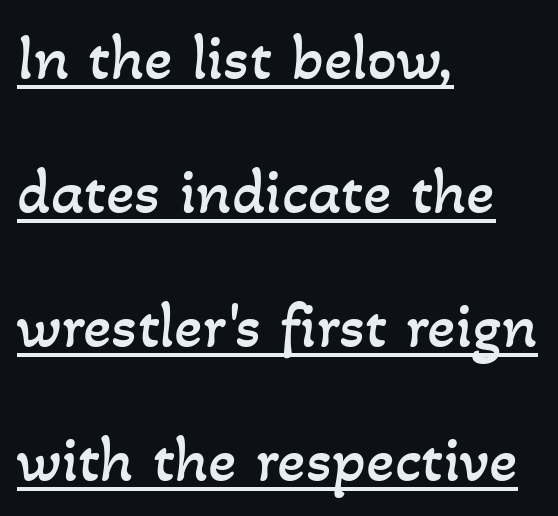
The image shows 66 px regular-weight type; set left-aligned, loose line spacing (2.03x), normal letter spacing, underlined; low stroke contrast and a small x-height.
